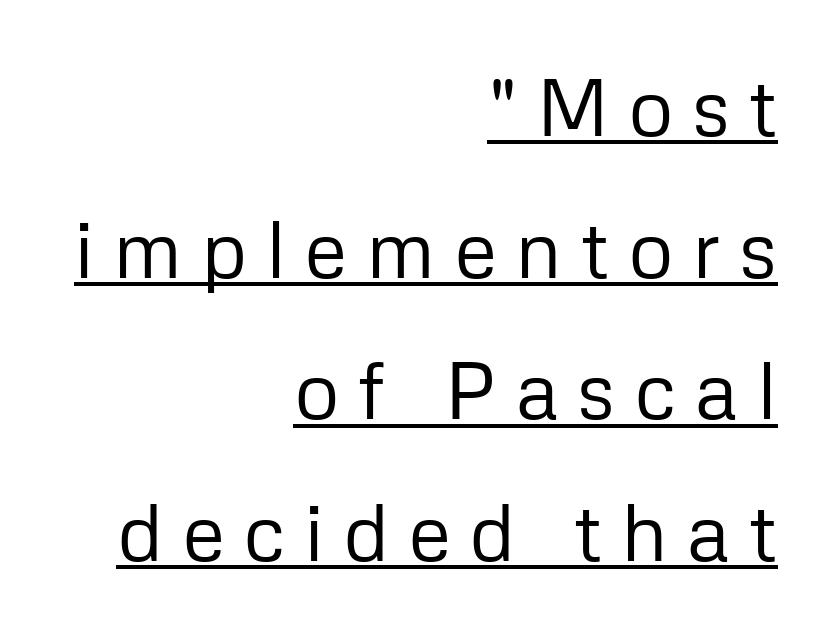
Q: Is the text bold? A: No.
Q: Is the text italic (slanted)? A: No, it is upright.
Q: Is the typeface a serif or a sans-serif typeface? A: Sans-serif.
Q: Is the text underlined? A: Yes.
Q: How is the paragraph aligned? A: Right-aligned.
Q: Is the spacing between letters normal or unusually wide? A: Unusually wide.
Q: Width (condensed, normal, or wide)? A: Normal.
Q: Stroke contrast? A: Low.
Q: x-height? A: Medium.
Q: Monospaced? A: No.
